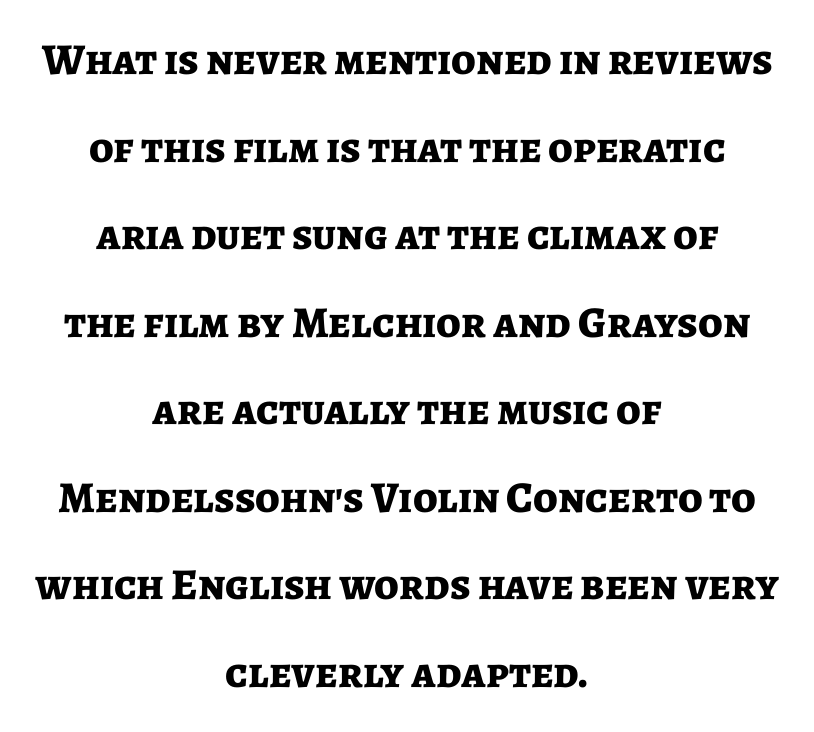
The rendering uses a bold face; every stroke is thick and dark. Caption: multi-line text, centered on the measure. Does extra space separate the letters? No, they use regular spacing. The font family rendered here belongs to the sans-serif group. Interline gaps are noticeably wide in this sample. Every stem runs plumb, perpendicular to the baseline.
